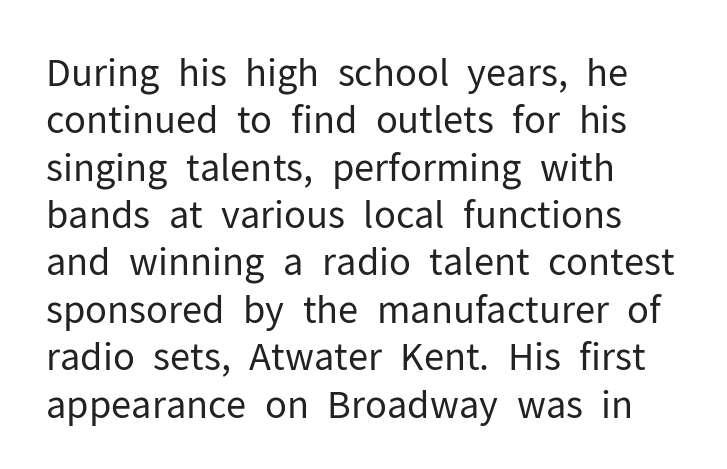
Q: Is the text bold? A: No.
Q: Is the text italic (slanted)? A: No, it is upright.
Q: Is the typeface a serif or a sans-serif typeface? A: Sans-serif.
Q: Is the text underlined? A: No.
Q: How is the paragraph aligned? A: Left-aligned.
Q: Is the spacing between letters normal or unusually wide? A: Normal.
Q: Is the spacing between lines tight, normal or loose? A: Normal.
Q: Width (condensed, normal, or wide)? A: Normal.
Q: Stroke contrast? A: Low.
Q: x-height? A: Medium.
Q: Monospaced? A: No.
